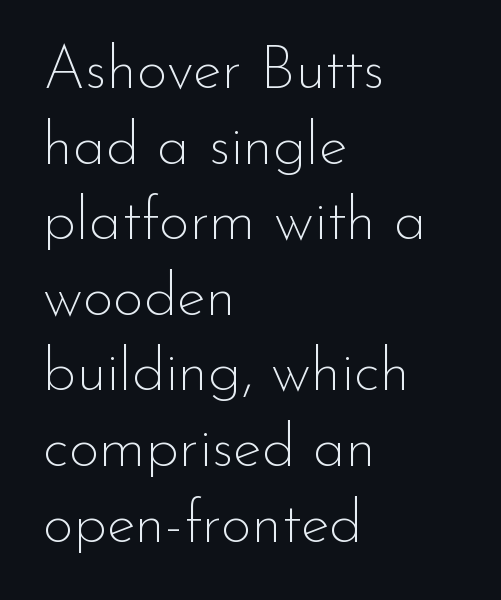
The image shows 60 px thin sans-serif type, upright; set left-aligned, normal line spacing (1.26x), normal letter spacing, not underlined; low stroke contrast and a small x-height.
